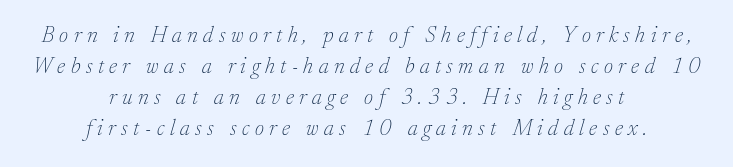
Q: Is the text bold? A: No.
Q: Is the text italic (slanted)? A: Yes, it leans right by about 17 degrees.
Q: Is the text underlined? A: No.
Q: How is the paragraph aligned? A: Centered.
Q: Is the spacing between letters normal or unusually wide? A: Unusually wide.
Q: Is the spacing between lines tight, normal or loose? A: Normal.
